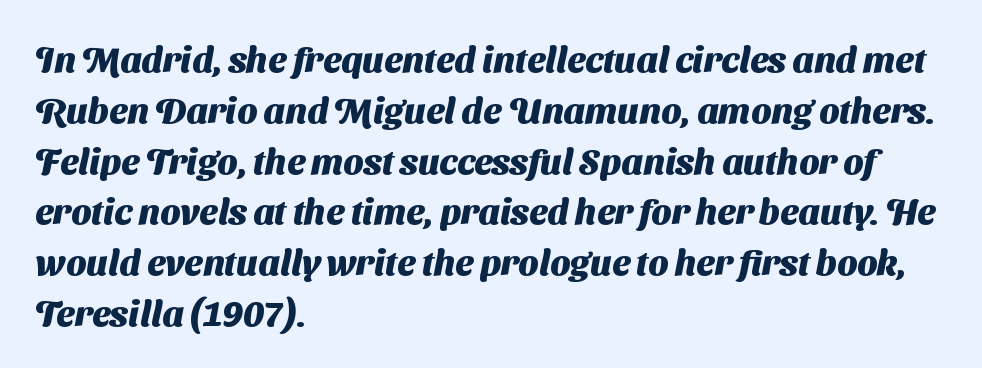
The image shows 36 px heavy sans-serif type; set left-aligned, normal line spacing (1.41x), normal letter spacing, not underlined; medium stroke contrast and a medium x-height.
